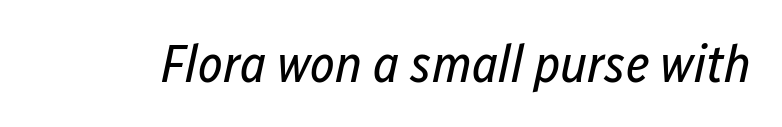
Q: Is the text bold? A: No.
Q: Is the text italic (slanted)? A: Yes, it leans right by about 12 degrees.
Q: Is the text underlined? A: No.
Q: Is the spacing between letters normal or unusually wide? A: Normal.
Q: Width (condensed, normal, or wide)? A: Condensed.
Q: Stroke contrast? A: Low.
Q: x-height? A: Medium.
Q: Monospaced? A: No.
